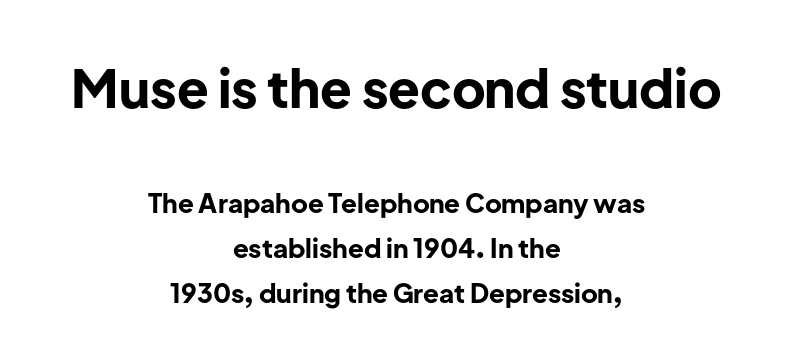
The image shows 52 px bold sans-serif type, upright; set centered, line spacing 1.73x, normal letter spacing, not underlined; the first (top) block is 2.0x larger; low stroke contrast and a medium x-height.
